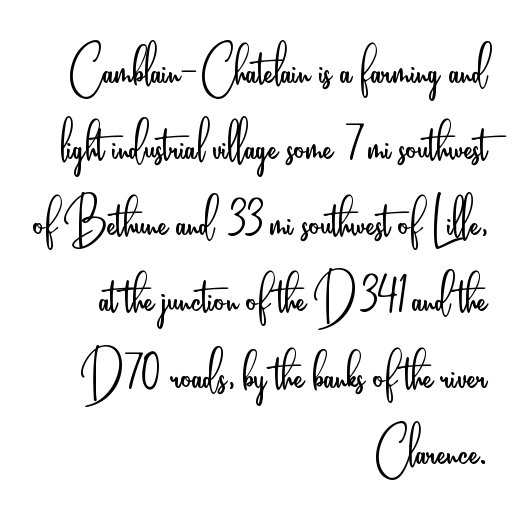
{"serif": "no", "bold": "no", "weight": "light", "width": "condensed", "stroke_contrast": "low", "x_height": "small", "monospaced": "no", "underline": "no", "align": "right", "line_spacing": "tight", "line_spacing_ratio": 1.12, "letter_spacing": "normal", "letter_spacing_em": 0.0, "glyph_px": 68}
